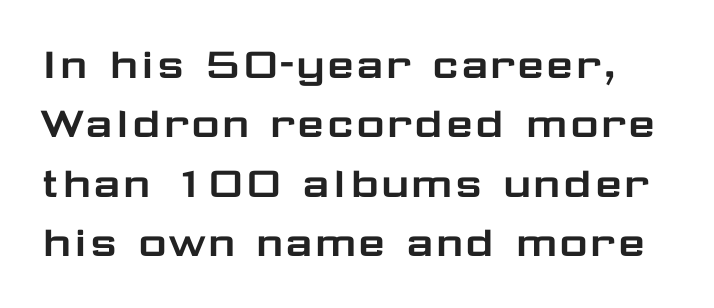
{"serif": "no", "italic": "no", "width": "wide", "stroke_contrast": "low", "x_height": "medium", "monospaced": "no", "underline": "no", "line_spacing_ratio": 1.21, "letter_spacing": "normal", "letter_spacing_em": 0.0, "glyph_px": 49}
